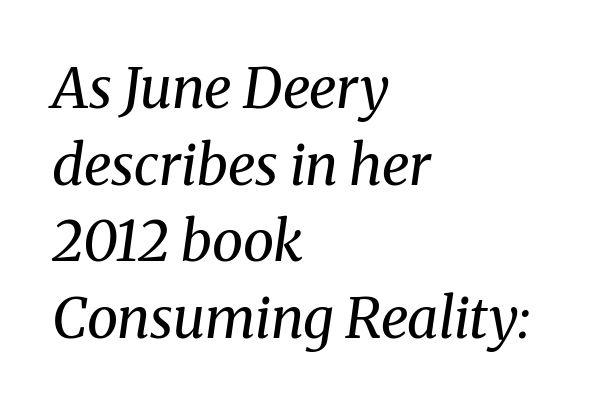
The image shows 56 px regular-weight serif type, italic (leaning right); set left-aligned, normal line spacing (1.37x), normal letter spacing, not underlined; medium stroke contrast and a medium x-height.
